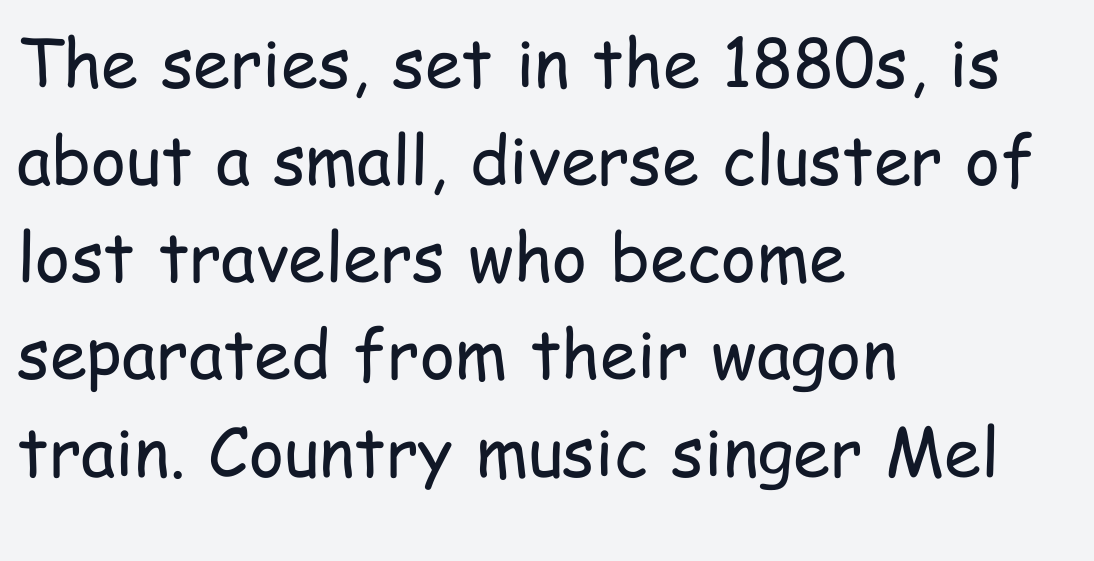
The image shows 67 px regular-weight, condensed sans-serif type, upright; set left-aligned, normal line spacing (1.45x), normal letter spacing, not underlined; low stroke contrast and a medium x-height.
